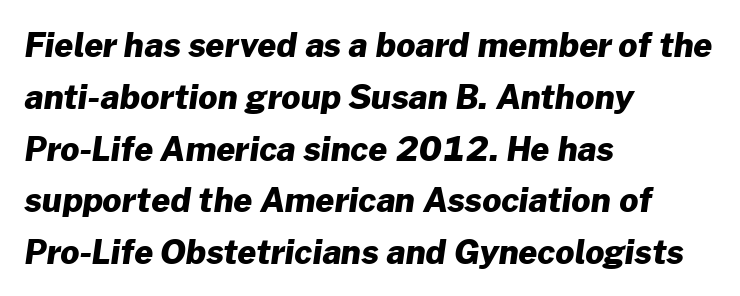
Q: Is the text bold? A: Yes.
Q: Is the typeface a serif or a sans-serif typeface? A: Sans-serif.
Q: Is the text underlined? A: No.
Q: How is the paragraph aligned? A: Left-aligned.
Q: Is the spacing between letters normal or unusually wide? A: Normal.
Q: Is the spacing between lines tight, normal or loose? A: Normal.
Q: Width (condensed, normal, or wide)? A: Normal.
Q: Stroke contrast? A: Low.
Q: x-height? A: Medium.
Q: Monospaced? A: No.
